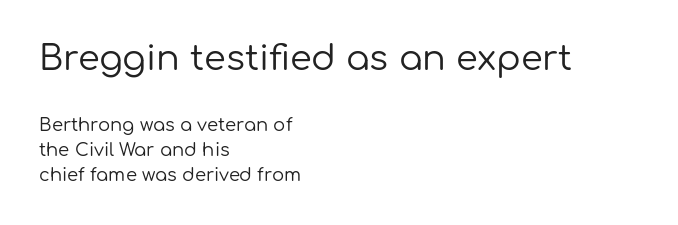
The face used here appears at its bigger size in the upper chunk. Do the characters align in a grid? No, the font is proportional. Each new line begins a customary step beneath the previous one. The rag falls on the right side of this text block. Plain, unruled lines of type.
